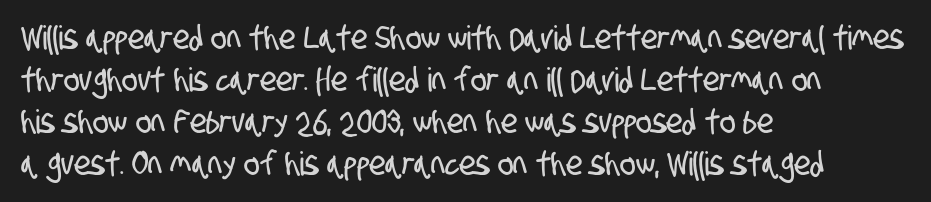
Q: Is the typeface a serif or a sans-serif typeface? A: Sans-serif.
Q: Is the text underlined? A: No.
Q: How is the paragraph aligned? A: Left-aligned.
Q: Is the spacing between letters normal or unusually wide? A: Normal.
Q: Is the spacing between lines tight, normal or loose? A: Normal.
Q: Width (condensed, normal, or wide)? A: Condensed.
Q: Stroke contrast? A: Low.
Q: x-height? A: Large.
Q: Monospaced? A: No.
